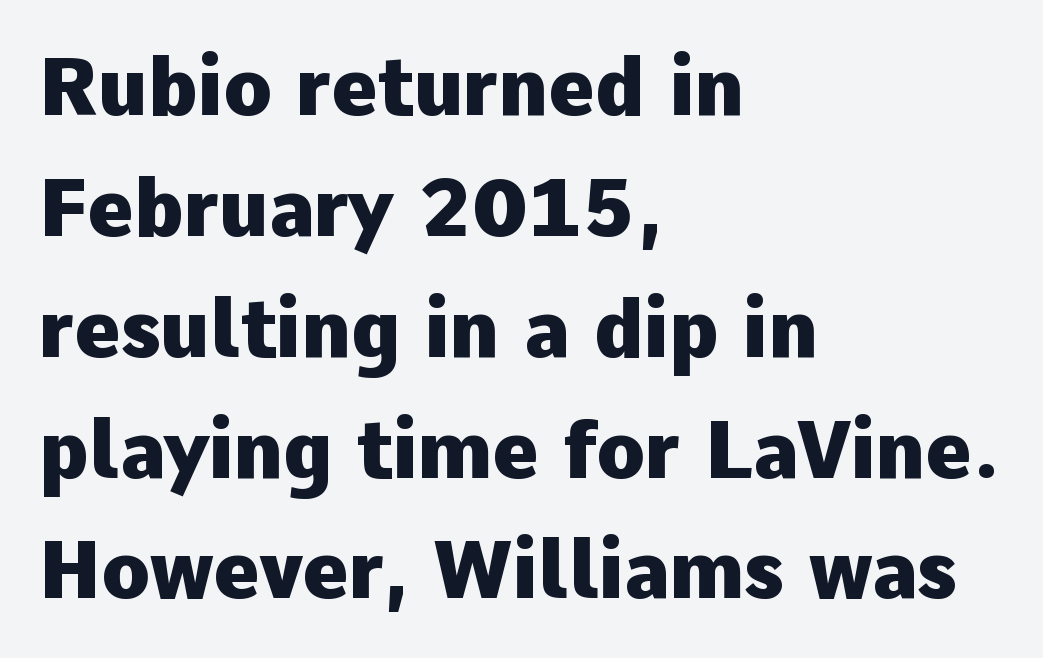
Q: Is the text bold? A: Yes.
Q: Is the text italic (slanted)? A: No, it is upright.
Q: Is the typeface a serif or a sans-serif typeface? A: Sans-serif.
Q: Is the text underlined? A: No.
Q: How is the paragraph aligned? A: Left-aligned.
Q: Is the spacing between letters normal or unusually wide? A: Normal.
Q: Is the spacing between lines tight, normal or loose? A: Normal.
Q: Width (condensed, normal, or wide)? A: Normal.
Q: Stroke contrast? A: Low.
Q: x-height? A: Medium.
Q: Monospaced? A: No.
